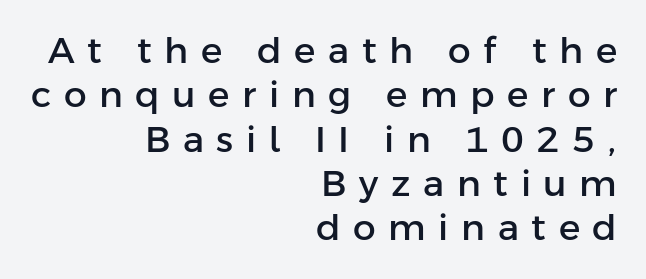
The image shows 36 px sans-serif type, upright; set right-aligned, line spacing 1.23x, unusually wide letter spacing (+0.35 em), not underlined; low stroke contrast and a medium x-height.
